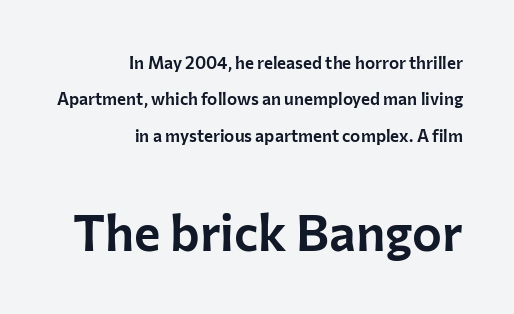
The image shows 50 px sans-serif type, upright; set right-aligned, loose line spacing (2.14x), normal letter spacing, not underlined; the second (bottom) block is 2.94x larger; low stroke contrast and a medium x-height.
